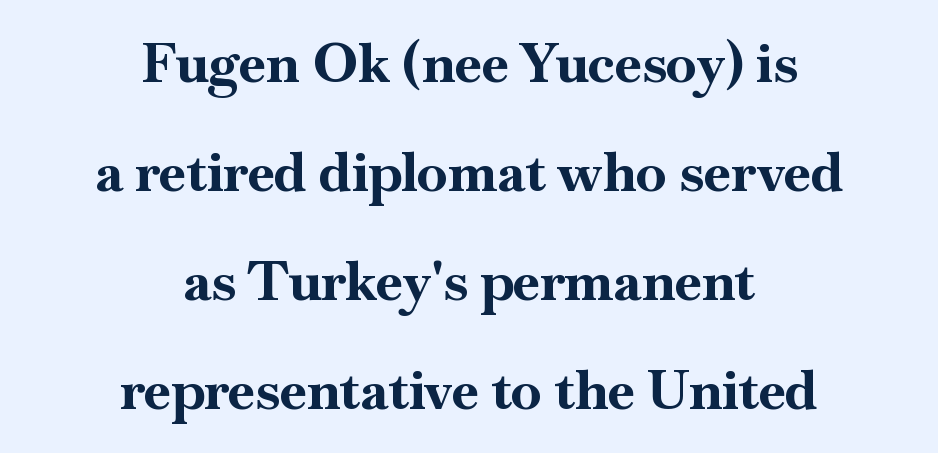
The image shows 55 px bold serif type, upright; set centered, loose line spacing (1.98x), normal letter spacing, not underlined; high stroke contrast and a small x-height.
